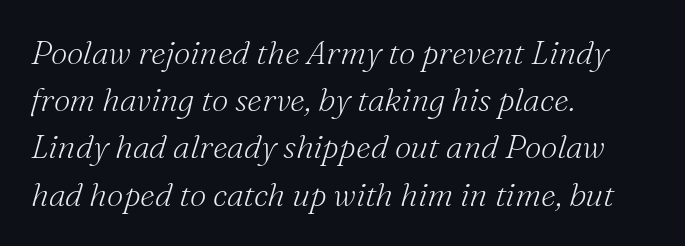
{"serif": "yes", "italic": "yes", "lean": "right", "slant_degrees": 16, "bold": "no", "weight": "light", "width": "normal", "stroke_contrast": "medium", "x_height": "small", "monospaced": "no", "underline": "no", "align": "left", "line_spacing": "normal", "line_spacing_ratio": 1.43, "letter_spacing": "normal", "letter_spacing_em": 0.0, "glyph_px": 33}
